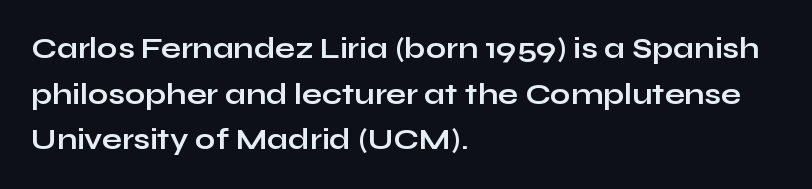
No feet cap the strokes, marking this as sans-serif type. Normally led — the rows are evenly, conventionally spaced. Ascenders rise straight up at ninety degrees. Here the designer chose a conventional face with non-uniform glyph widths. Compared with an ordinary text face, these strokes are far heavier — a full bold.
